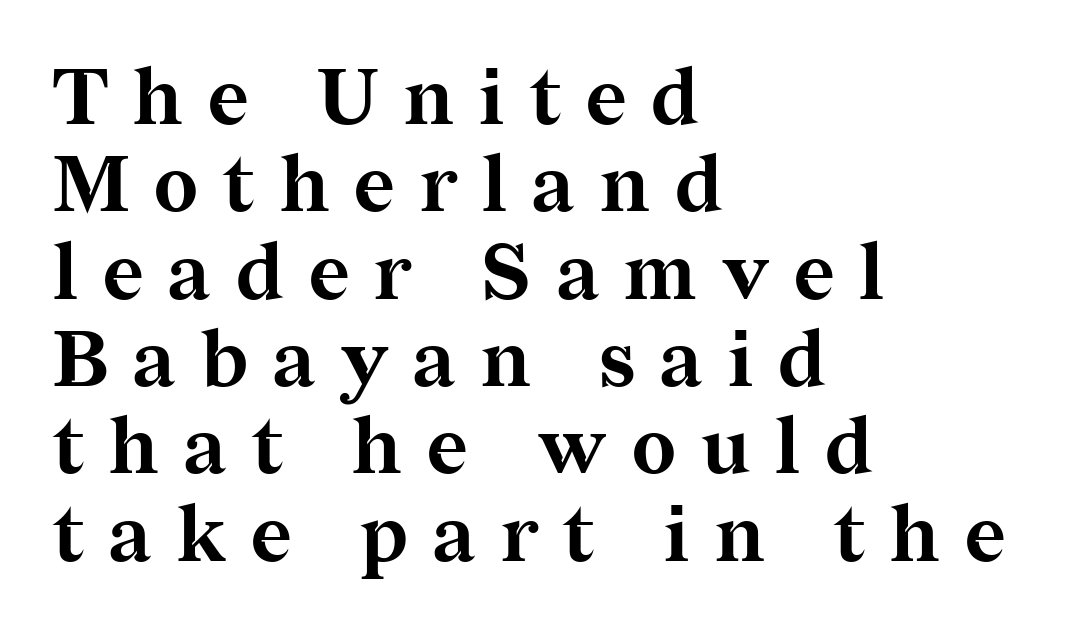
A typesetter would call this leading minimal, almost set solid. You can tell it's not italic because the verticals are truly vertical. Compared with typical body copy, the letter spacing here is much looser. Leftover space on each line is placed entirely after the last word.
